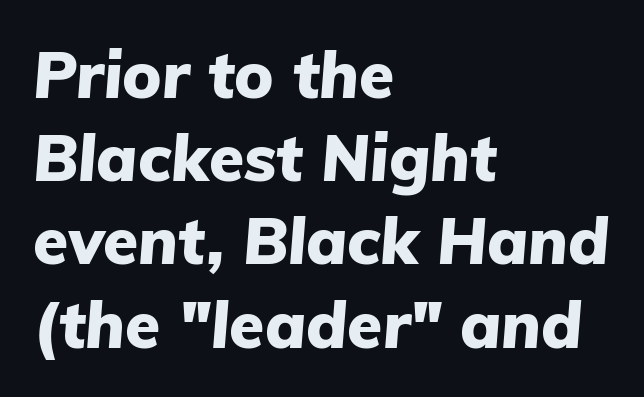
{"italic": "yes", "lean": "right", "slant_degrees": 5, "bold": "yes", "weight": "heavy", "width": "normal", "stroke_contrast": "low", "x_height": "medium", "monospaced": "no", "underline": "no", "align": "left", "line_spacing": "normal", "line_spacing_ratio": 1.3, "letter_spacing": "normal", "letter_spacing_em": 0.0, "glyph_px": 64}
